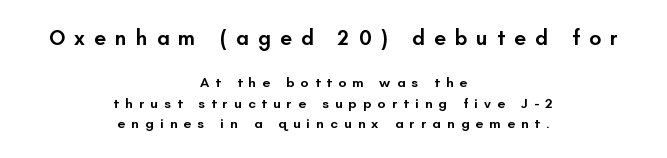
The image shows 21 px text type, upright; set centered, normal line spacing (1.48x), unusually wide letter spacing (+0.44 em), not underlined; the first (top) block is 1.5x larger.
